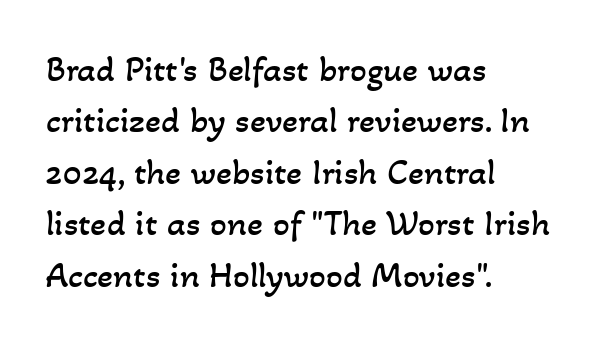
The words here are not underlined. In terms of leading, this rendering sits right in the middle. Every row of glyphs begins at an identical x-position on the left. Nothing heavy about these letters — not bold at all. Each word holds together tightly as a unit, with standard inter-letter gaps.
